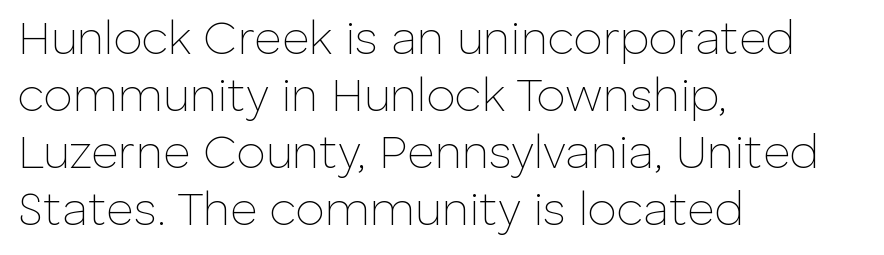
Q: Is the text bold? A: No.
Q: Is the text italic (slanted)? A: No, it is upright.
Q: Is the typeface a serif or a sans-serif typeface? A: Sans-serif.
Q: Is the text underlined? A: No.
Q: How is the paragraph aligned? A: Left-aligned.
Q: Is the spacing between letters normal or unusually wide? A: Normal.
Q: Width (condensed, normal, or wide)? A: Normal.
Q: Stroke contrast? A: Low.
Q: x-height? A: Medium.
Q: Monospaced? A: No.
